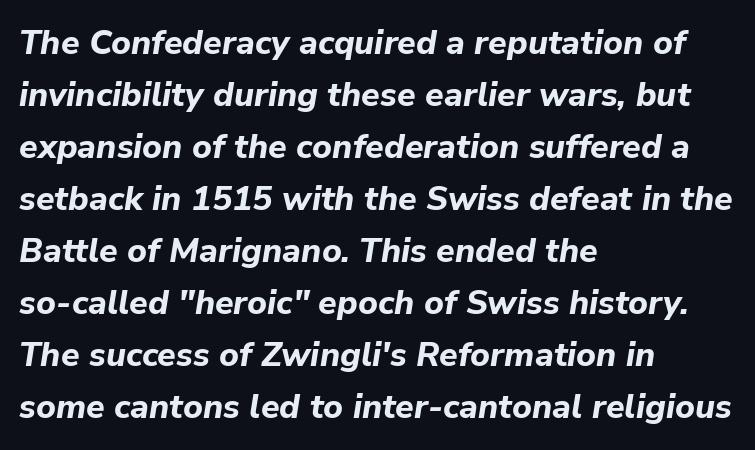
{"italic": "yes", "lean": "right", "slant_degrees": 9, "bold": "yes", "weight": "bold", "width": "normal", "stroke_contrast": "low", "x_height": "medium", "monospaced": "no", "underline": "no", "align": "left", "line_spacing": "normal", "line_spacing_ratio": 1.53, "letter_spacing": "normal", "letter_spacing_em": 0.0, "glyph_px": 34}
